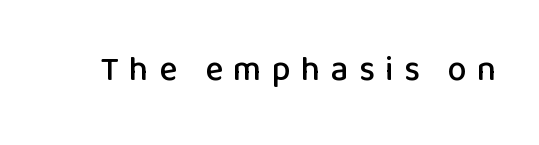
The image shows 34 px sans-serif type, upright; set unusually wide letter spacing (+0.31 em), not underlined; low stroke contrast and a medium x-height.
